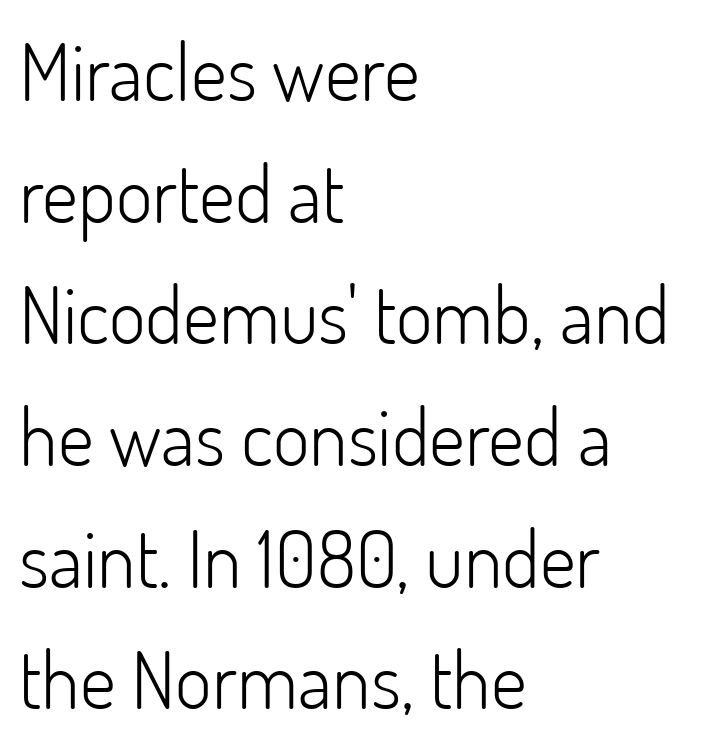
Q: Is the text bold? A: No.
Q: Is the text italic (slanted)? A: No, it is upright.
Q: Is the typeface a serif or a sans-serif typeface? A: Sans-serif.
Q: Is the text underlined? A: No.
Q: How is the paragraph aligned? A: Left-aligned.
Q: Is the spacing between letters normal or unusually wide? A: Normal.
Q: Is the spacing between lines tight, normal or loose? A: Normal.
Q: Width (condensed, normal, or wide)? A: Normal.
Q: Stroke contrast? A: Low.
Q: x-height? A: Small.
Q: Monospaced? A: No.
